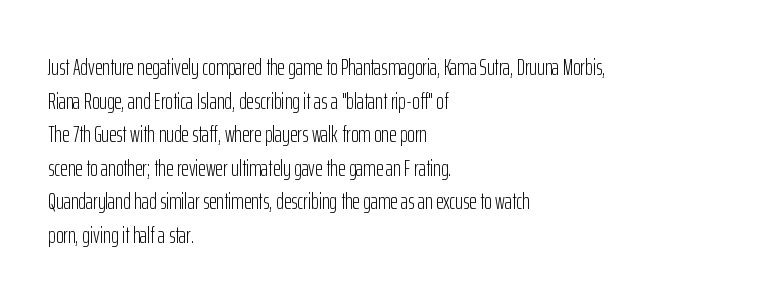
The image shows 23 px text type, upright; set left-aligned, normal line spacing (1.46x), normal letter spacing, not underlined.
